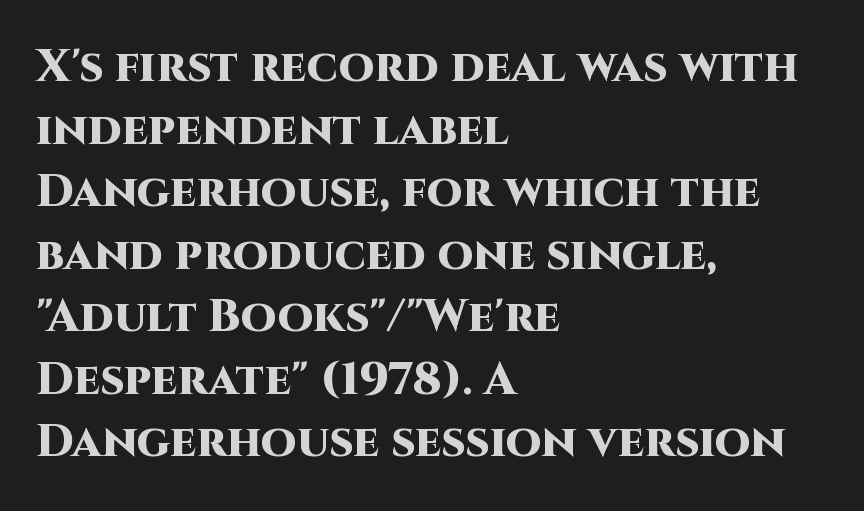
The image shows 46 px heavy sans-serif type, upright; set left-aligned, normal line spacing (1.36x), normal letter spacing, not underlined; high stroke contrast and a large x-height.
